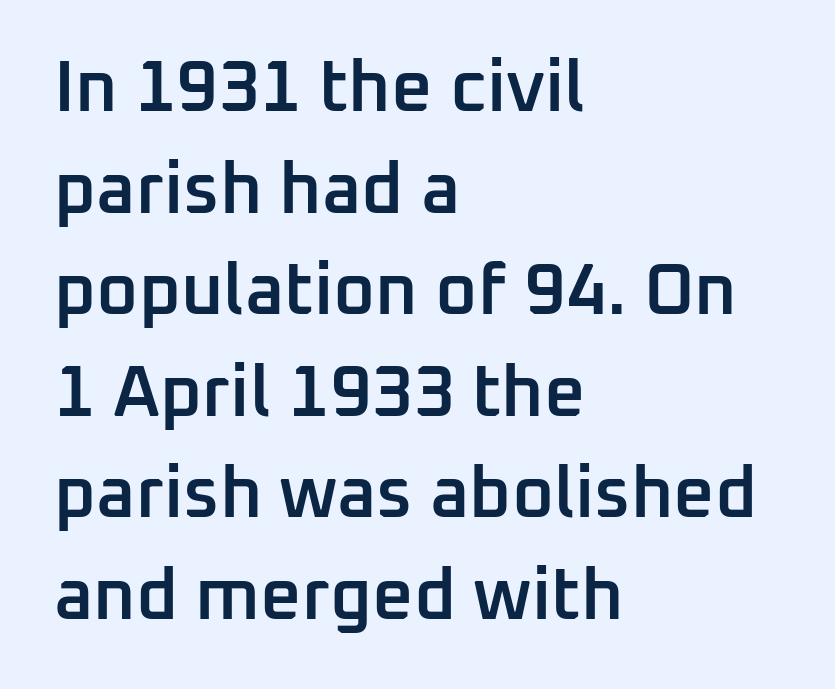
The image shows 72 px semibold sans-serif type, upright; set left-aligned, normal line spacing (1.41x), normal letter spacing, not underlined; low stroke contrast and a medium x-height.
